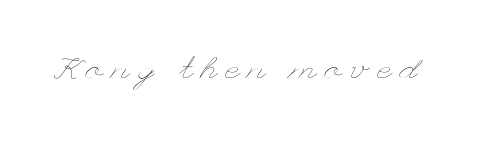
The rendering inserts visible extra space after every character. The letters look calm and open, with moderate or lighter stems. Quick note: underline off.
